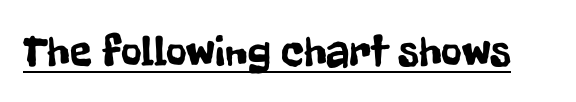
The image shows 45 px condensed sans-serif type, upright; set normal letter spacing, underlined; low stroke contrast and a medium x-height.
